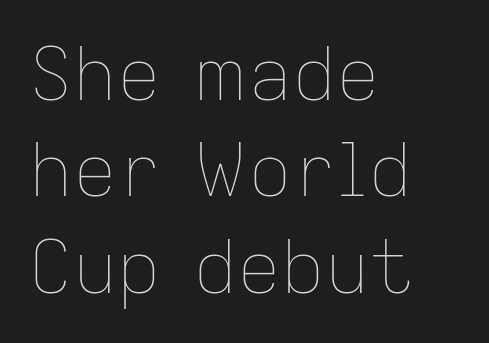
Students, observe: this is what conventionally led text looks like. How are the letters spaced? Ordinarily, with no added tracking. Short and long lines alike share a common starting point at left. Is there any slant? The stems are plumb.
